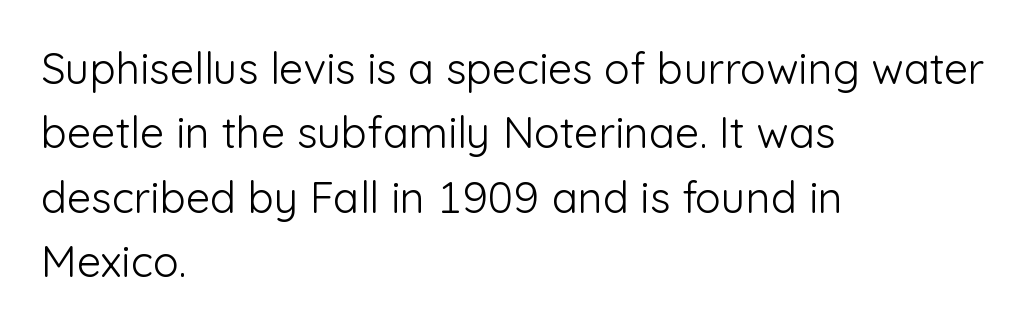
The image shows 43 px light sans-serif type, upright; set left-aligned, normal line spacing (1.5x), normal letter spacing, not underlined; low stroke contrast and a medium x-height.
